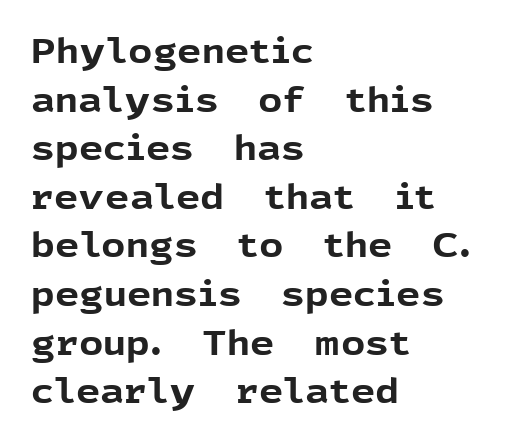
The image shows 34 px bold sans-serif type, upright; set left-aligned, normal line spacing (1.43x), normal letter spacing, not underlined; a medium x-height.
